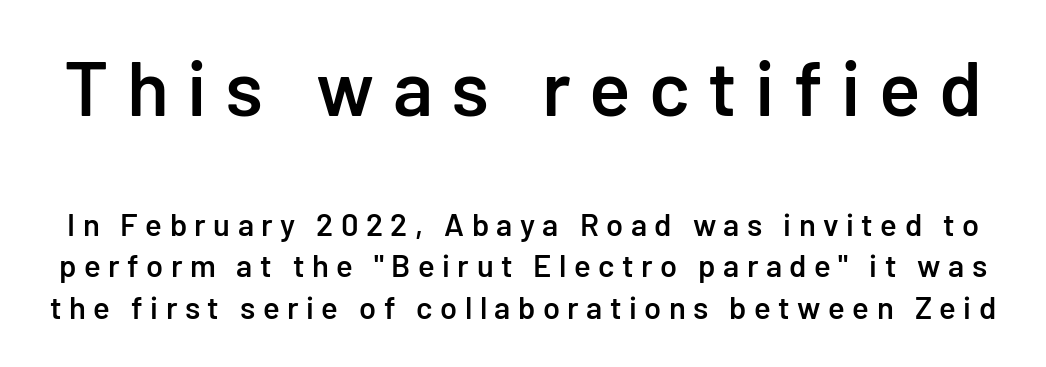
{"serif": "no", "italic": "no", "bold": "semi", "weight": "semibold", "width": "normal", "stroke_contrast": "low", "x_height": "medium", "monospaced": "no", "underline": "no", "line_spacing": "normal", "line_spacing_ratio": 1.35, "letter_spacing": "wide", "letter_spacing_em": 0.24, "larger_block": "first", "size_ratio": 2.48, "glyph_px": 77}
